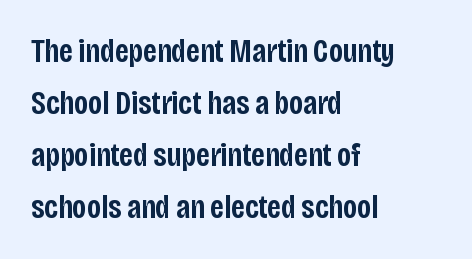
{"serif": "no", "italic": "no", "bold": "semi", "weight": "semibold", "width": "condensed", "stroke_contrast": "low", "x_height": "large", "monospaced": "no", "underline": "no", "align": "left", "line_spacing": "normal", "line_spacing_ratio": 1.58, "letter_spacing": "normal", "letter_spacing_em": 0.0, "glyph_px": 33}
